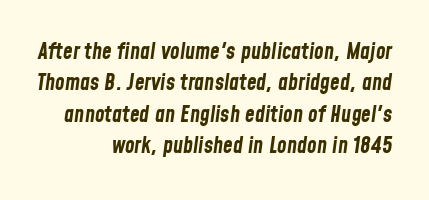
The image shows 22 px bold type, italic (leaning right); set right-aligned, normal line spacing (1.43x), normal letter spacing, not underlined.
